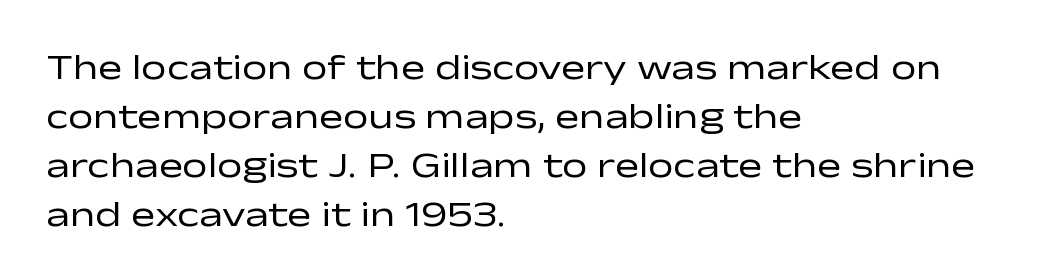
Compared with typical paragraphs, the rows here are spaced about the same. The rendering uses natural spacing where letterforms have individual widths. Serif or sans? Sans — the stroke terminals are bare. What stands out about the letter spacing? Nothing — it is the standard amount. Stem width sits at or under what a default text font uses.
